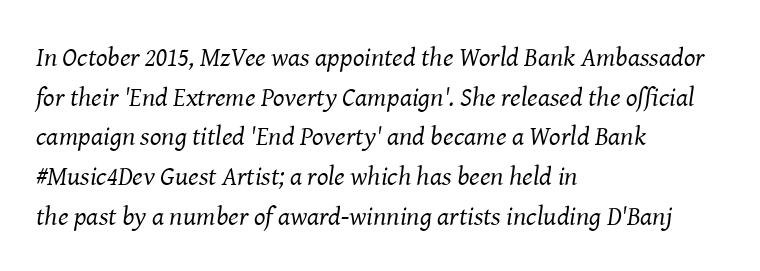
{"italic": "yes", "lean": "right", "slant_degrees": 8, "bold": "no", "underline": "no", "align": "left", "line_spacing": "normal", "line_spacing_ratio": 1.47, "letter_spacing": "normal", "letter_spacing_em": 0.0, "glyph_px": 27}
